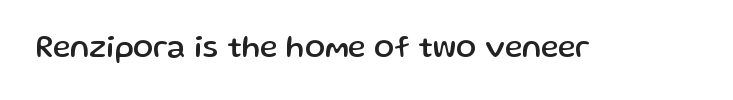
Q: Is the text italic (slanted)? A: No, it is upright.
Q: Is the typeface a serif or a sans-serif typeface? A: Sans-serif.
Q: Is the text underlined? A: No.
Q: Is the spacing between letters normal or unusually wide? A: Normal.
Q: Width (condensed, normal, or wide)? A: Normal.
Q: Stroke contrast? A: Low.
Q: x-height? A: Medium.
Q: Monospaced? A: No.
